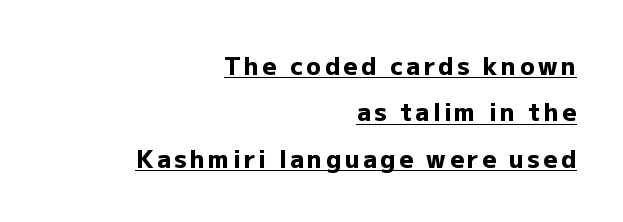
The image shows 24 px bold type, upright; set right-aligned, loose line spacing (1.93x), underlined.
